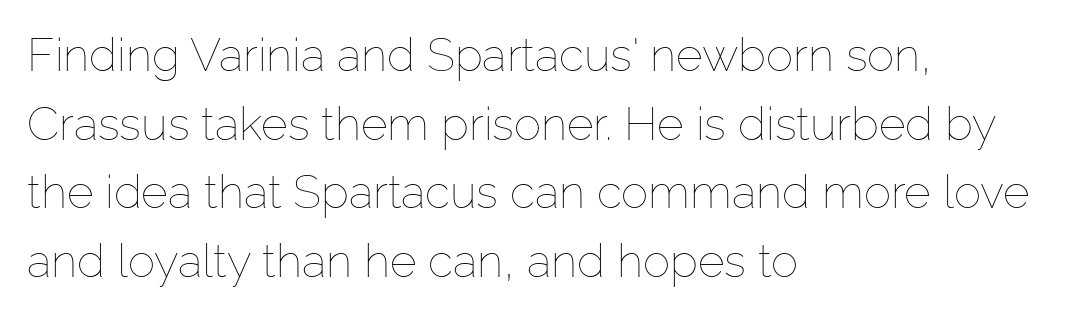
Q: Is the text bold? A: No.
Q: Is the text italic (slanted)? A: No, it is upright.
Q: Is the text underlined? A: No.
Q: How is the paragraph aligned? A: Left-aligned.
Q: Is the spacing between letters normal or unusually wide? A: Normal.
Q: Is the spacing between lines tight, normal or loose? A: Normal.
Q: Width (condensed, normal, or wide)? A: Normal.
Q: Stroke contrast? A: Low.
Q: x-height? A: Medium.
Q: Monospaced? A: No.
